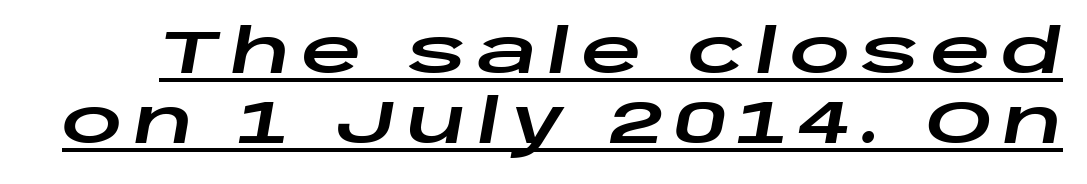
The image shows 60 px wide type, italic (leaning right); set line spacing 1.17x, underlined; low stroke contrast and a large x-height.
